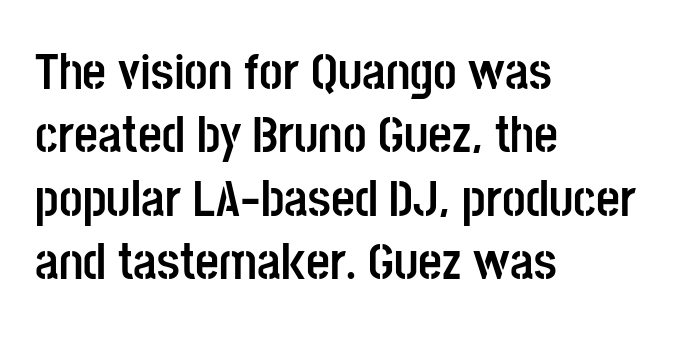
{"serif": "no", "italic": "no", "bold": "yes", "weight": "semibold", "width": "condensed", "stroke_contrast": "low", "x_height": "large", "monospaced": "no", "underline": "no", "align": "left", "line_spacing_ratio": 1.22, "letter_spacing": "normal", "letter_spacing_em": 0.0, "glyph_px": 52}
